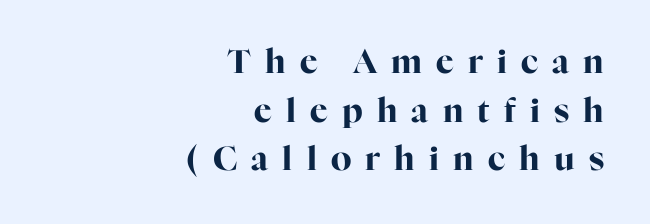
The space directly below the letters is spotless. The rows are spaced the way most documents space them. Does extra space separate the letters? Yes, quite a lot of it. A typesetter would label this face a serif.
